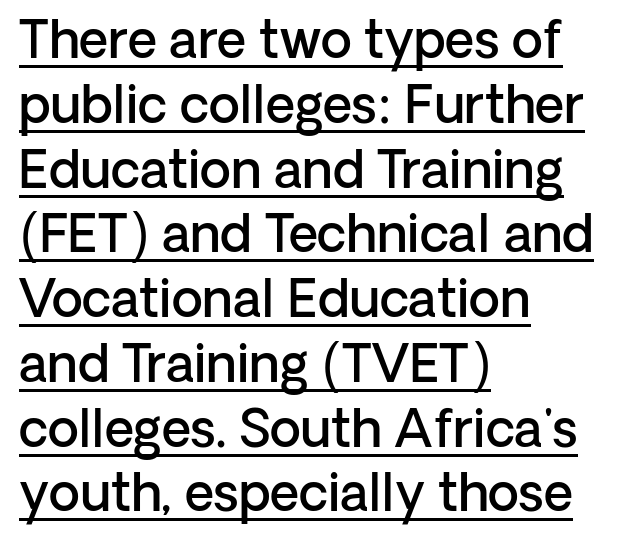
Q: Is the text bold? A: Semi-bold.
Q: Is the text italic (slanted)? A: No, it is upright.
Q: Is the typeface a serif or a sans-serif typeface? A: Sans-serif.
Q: Is the text underlined? A: Yes.
Q: How is the paragraph aligned? A: Left-aligned.
Q: Is the spacing between letters normal or unusually wide? A: Normal.
Q: Is the spacing between lines tight, normal or loose? A: Normal.
Q: Width (condensed, normal, or wide)? A: Normal.
Q: Stroke contrast? A: Low.
Q: x-height? A: Medium.
Q: Monospaced? A: No.
